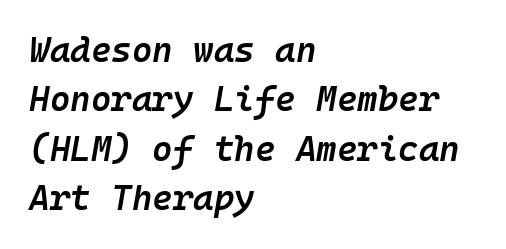
The image shows 35 px semibold type, italic (leaning right), monospaced; set left-aligned, normal line spacing (1.41x), normal letter spacing, not underlined; low stroke contrast and a medium x-height.
